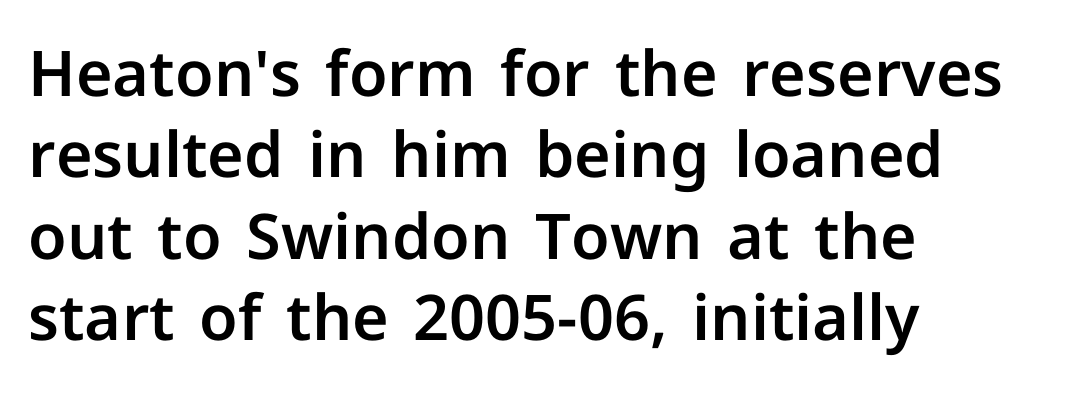
The image shows 63 px sans-serif type, upright; set left-aligned, normal line spacing (1.29x), normal letter spacing, not underlined; low stroke contrast and a medium x-height.
